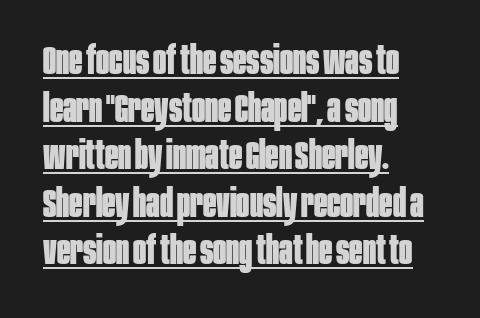
Q: Is the text bold? A: Yes.
Q: Is the text italic (slanted)? A: No, it is upright.
Q: Is the typeface a serif or a sans-serif typeface? A: Sans-serif.
Q: Is the text underlined? A: Yes.
Q: How is the paragraph aligned? A: Left-aligned.
Q: Is the spacing between letters normal or unusually wide? A: Normal.
Q: Width (condensed, normal, or wide)? A: Condensed.
Q: Stroke contrast? A: Low.
Q: x-height? A: Large.
Q: Monospaced? A: No.
